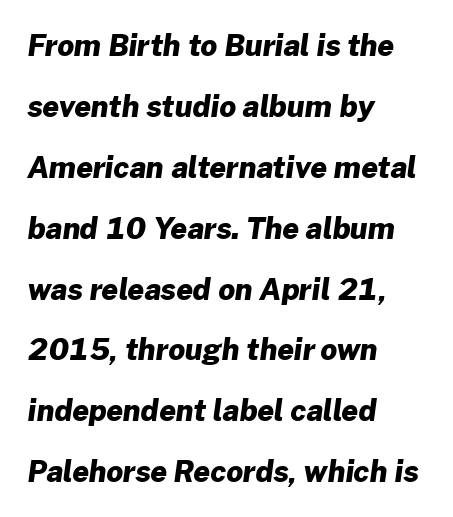
Q: Is the text bold? A: Yes.
Q: Is the typeface a serif or a sans-serif typeface? A: Sans-serif.
Q: Is the text underlined? A: No.
Q: How is the paragraph aligned? A: Left-aligned.
Q: Is the spacing between letters normal or unusually wide? A: Normal.
Q: Is the spacing between lines tight, normal or loose? A: Loose.
Q: Width (condensed, normal, or wide)? A: Normal.
Q: Stroke contrast? A: Low.
Q: x-height? A: Medium.
Q: Monospaced? A: No.
